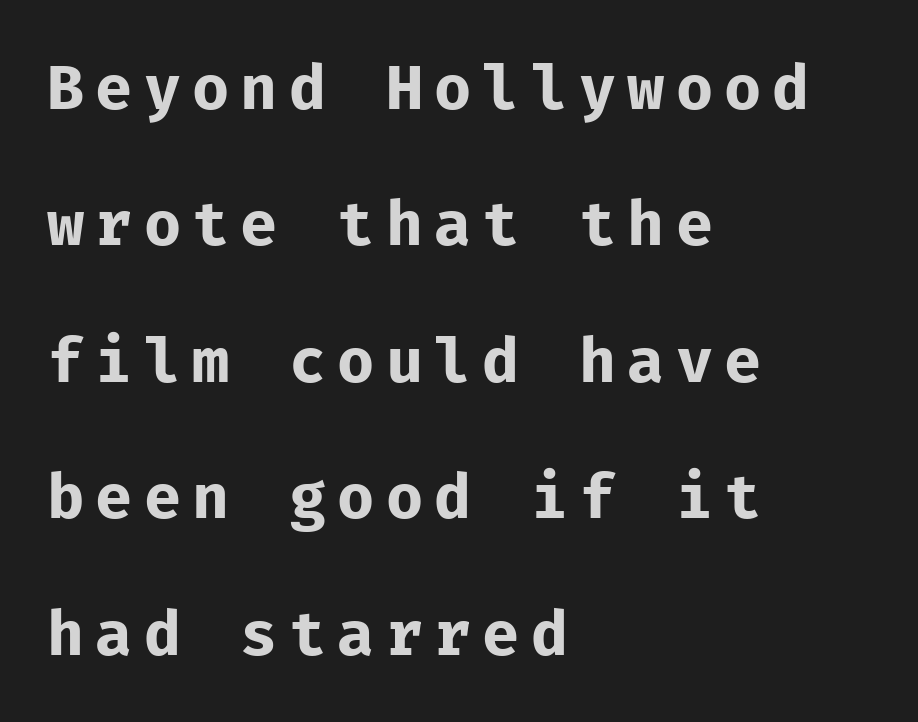
Q: Is the text bold? A: No.
Q: Is the text italic (slanted)? A: No, it is upright.
Q: Is the typeface a serif or a sans-serif typeface? A: Sans-serif.
Q: Is the text underlined? A: No.
Q: How is the paragraph aligned? A: Left-aligned.
Q: Is the spacing between lines tight, normal or loose? A: Loose.
Q: Width (condensed, normal, or wide)? A: Normal.
Q: Stroke contrast? A: Low.
Q: x-height? A: Medium.
Q: Monospaced? A: Yes.
